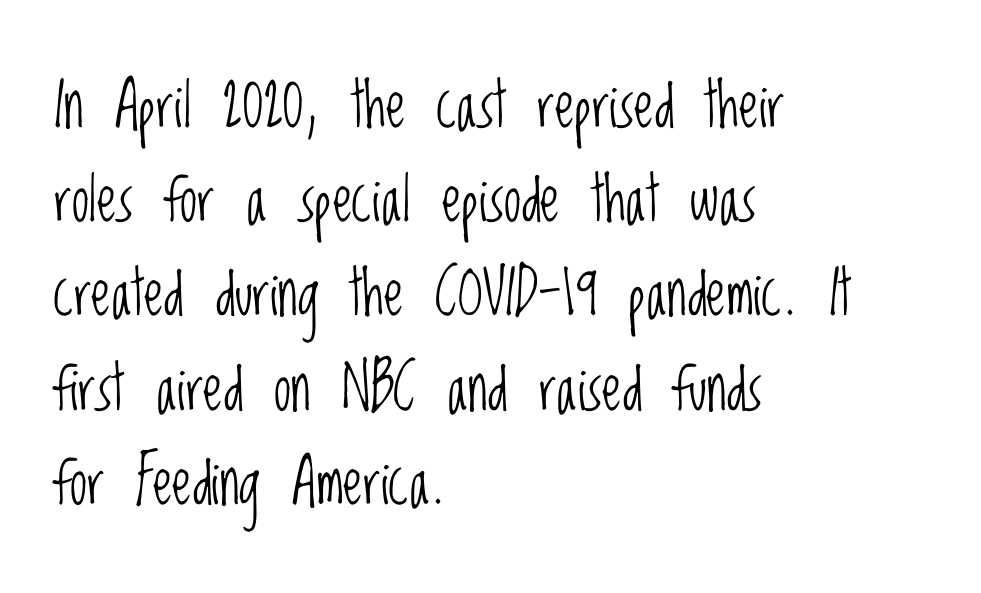
The line-height multiplier appears to be the usual default. The passage shown is typed in a proportional face where columns would drift. Spacing between characters is what you'd get straight out of the box. Serif or sans? Sans — the stroke terminals are bare. The compositor pushed each line to the left boundary. Check under the words: just untouched page.
